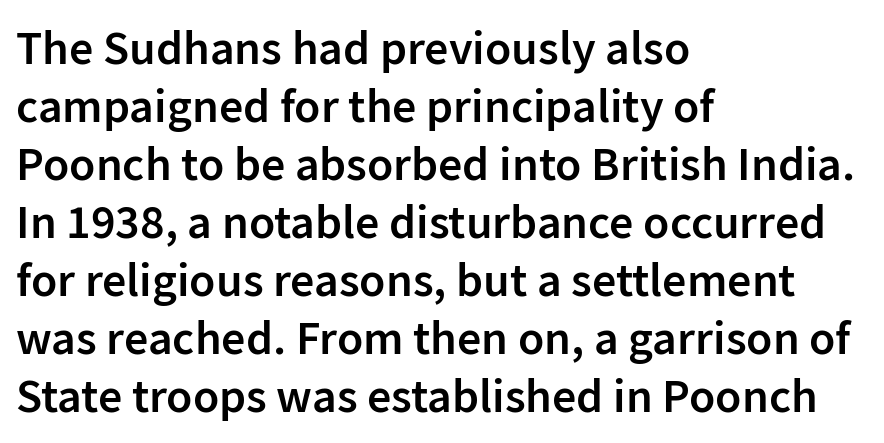
Q: Is the text bold? A: Semi-bold.
Q: Is the text italic (slanted)? A: No, it is upright.
Q: Is the typeface a serif or a sans-serif typeface? A: Sans-serif.
Q: Is the text underlined? A: No.
Q: How is the paragraph aligned? A: Left-aligned.
Q: Is the spacing between letters normal or unusually wide? A: Normal.
Q: Width (condensed, normal, or wide)? A: Normal.
Q: Stroke contrast? A: Low.
Q: x-height? A: Medium.
Q: Monospaced? A: No.
